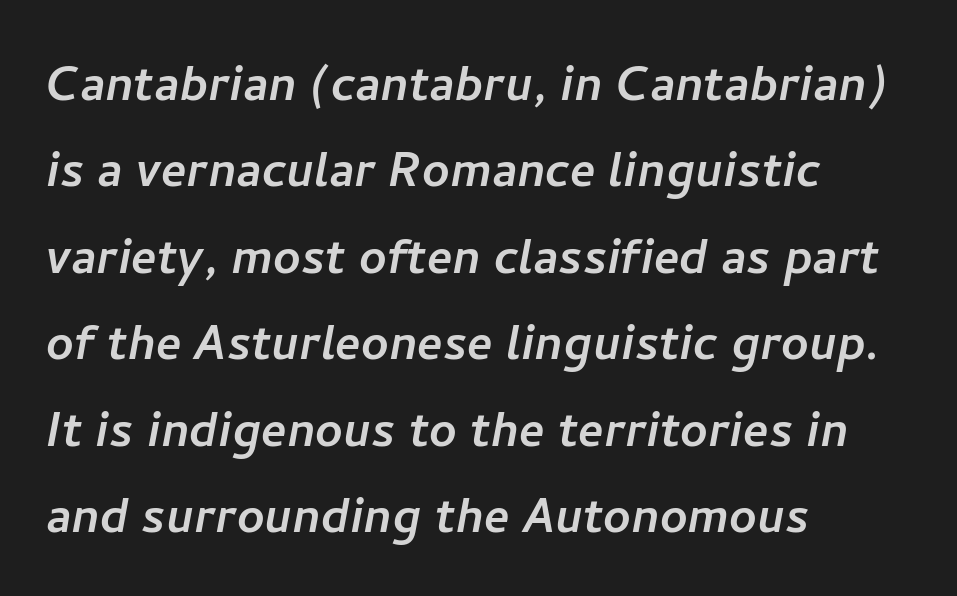
{"serif": "no", "width": "normal", "stroke_contrast": "low", "x_height": "medium", "monospaced": "no", "underline": "no", "align": "left", "line_spacing": "normal", "line_spacing_ratio": 1.44, "letter_spacing": "normal", "letter_spacing_em": 0.0, "glyph_px": 60}
